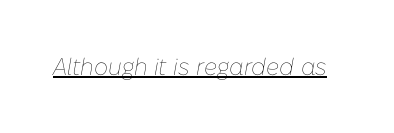
Q: Is the text bold? A: No.
Q: Is the text italic (slanted)? A: Yes, it leans right by about 10 degrees.
Q: Is the text underlined? A: Yes.
Q: Is the spacing between letters normal or unusually wide? A: Normal.
